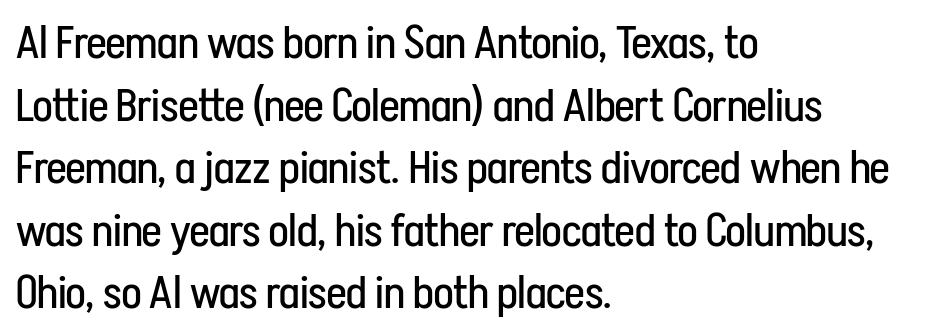
The image shows 46 px regular-weight, condensed sans-serif type, upright; set left-aligned, normal line spacing (1.36x), normal letter spacing, not underlined; low stroke contrast and a medium x-height.
